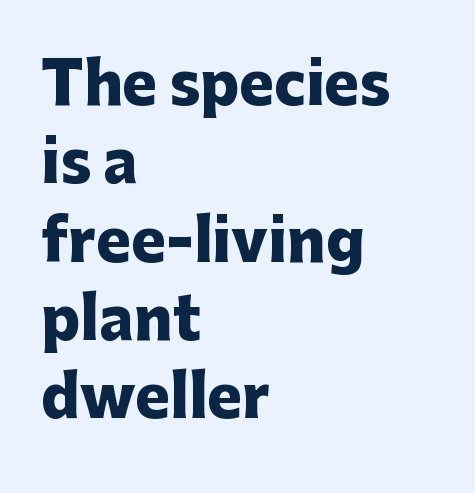
{"serif": "no", "italic": "no", "bold": "yes", "weight": "heavy", "width": "normal", "stroke_contrast": "low", "x_height": "medium", "monospaced": "no", "underline": "no", "align": "left", "line_spacing": "normal", "line_spacing_ratio": 1.35, "letter_spacing": "normal", "letter_spacing_em": 0.0, "glyph_px": 58}
